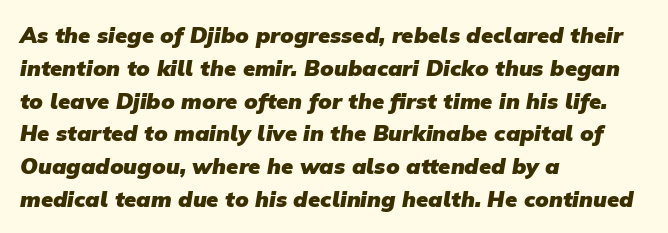
The horizontal fit of the characters is conventional and even. Every row of glyphs begins at an identical x-position on the left. Descenders are the only things crossing below the line. The leading is moderate, giving the passage an even texture. Heavy-handed strokes throughout: this text is bold.
